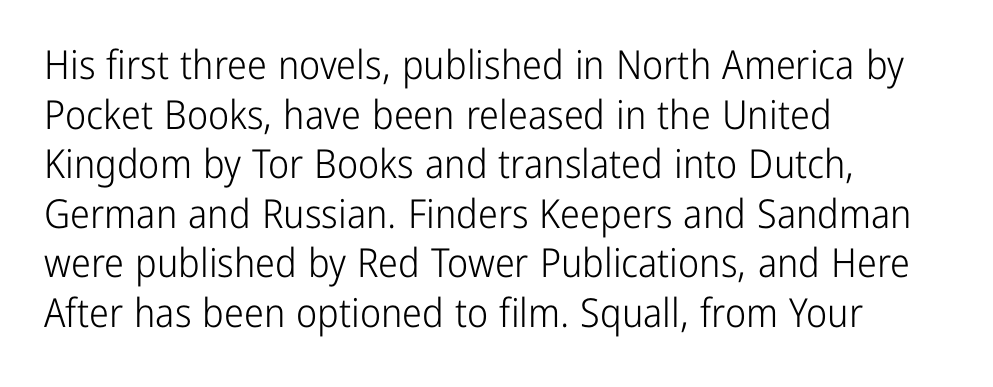
The image shows 40 px light, condensed sans-serif type, upright; set left-aligned, line spacing 1.24x, normal letter spacing, not underlined; low stroke contrast and a medium x-height.
